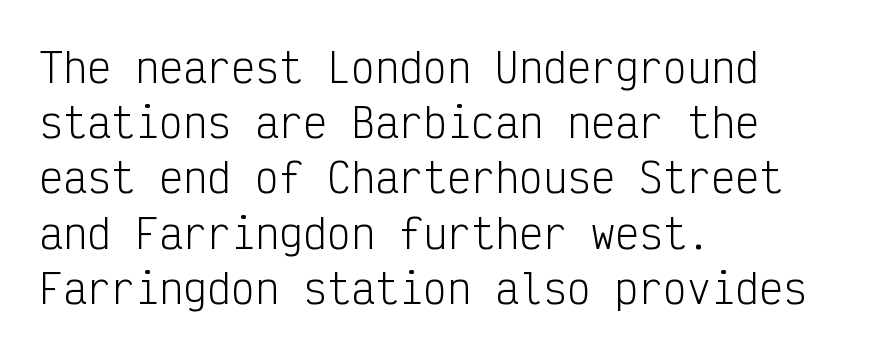
The image shows 40 px light, condensed sans-serif type, upright, monospaced; set left-aligned, normal line spacing (1.38x), normal letter spacing, not underlined; low stroke contrast and a medium x-height.
